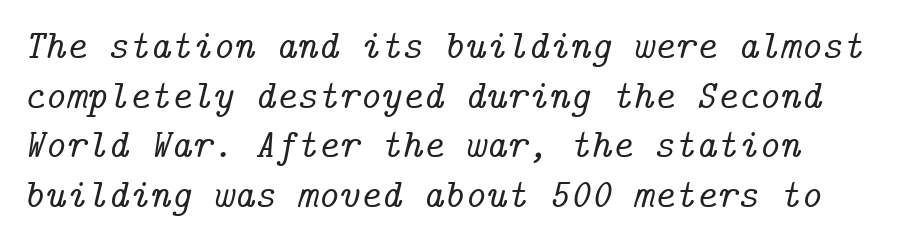
Q: Is the text italic (slanted)? A: Yes, it leans right by about 14 degrees.
Q: Is the typeface a serif or a sans-serif typeface? A: Serif.
Q: Is the text underlined? A: No.
Q: How is the paragraph aligned? A: Left-aligned.
Q: Is the spacing between letters normal or unusually wide? A: Normal.
Q: Width (condensed, normal, or wide)? A: Normal.
Q: Stroke contrast? A: Low.
Q: x-height? A: Medium.
